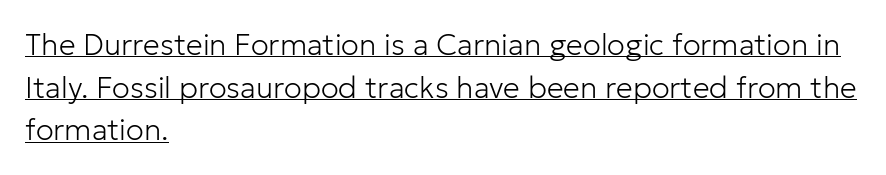
The image shows 30 px light sans-serif type, upright; set left-aligned, normal line spacing (1.42x), normal letter spacing, underlined; low stroke contrast and a medium x-height.
